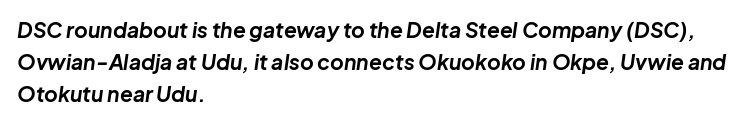
Quick note: interline space is typical. The type is set solid horizontally, with unmodified tracking. The lines are quadded left. These lines carry a lot of weight — the face is fully bold. Glance below the letters and you will spot only blank space. Is the type slanted? Yes — the strokes lean at a clear angle.
